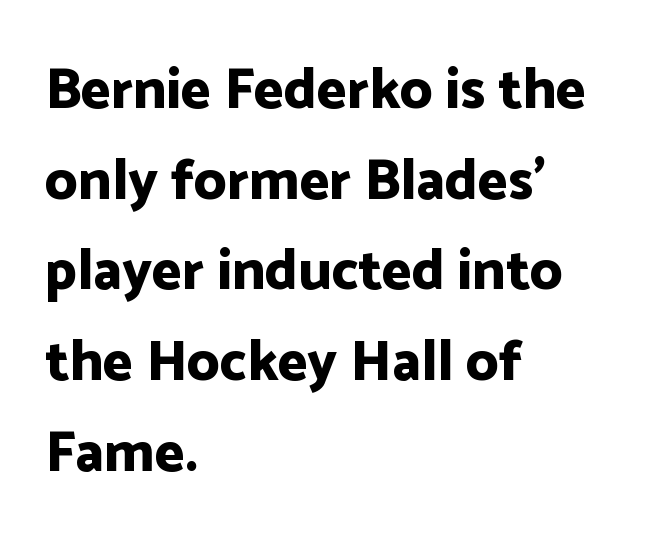
{"serif": "no", "italic": "no", "bold": "yes", "weight": "bold", "width": "normal", "stroke_contrast": "low", "x_height": "medium", "monospaced": "no", "underline": "no", "align": "left", "line_spacing": "normal", "line_spacing_ratio": 1.59, "letter_spacing": "normal", "letter_spacing_em": 0.0, "glyph_px": 57}
